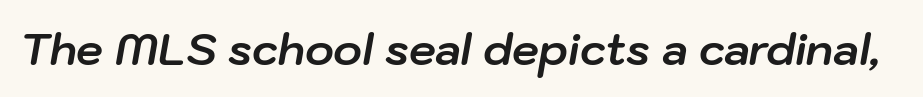
Quick note: italic. Caption: standard tracking, unaltered. Character widths vary here, with narrow letters taking less room than wide ones. Plenty of ink on the page — the face is bold. Anything drawn beneath the words? Only blank space.
